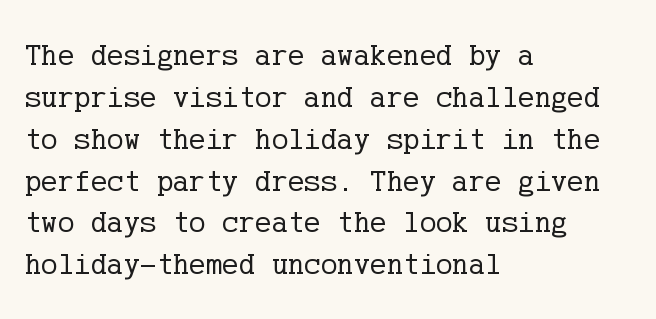
The image shows 31 px regular-weight serif type, upright; set left-aligned, normal line spacing (1.35x), normal letter spacing, not underlined; low stroke contrast and a medium x-height.
